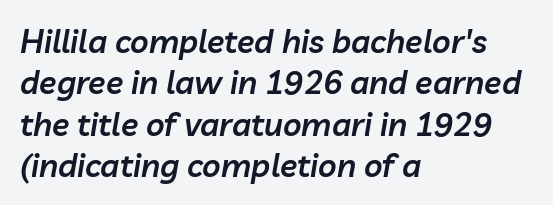
Q: Is the text bold? A: Semi-bold.
Q: Is the text italic (slanted)? A: Yes, it leans right by about 10 degrees.
Q: Is the text underlined? A: No.
Q: How is the paragraph aligned? A: Left-aligned.
Q: Is the spacing between letters normal or unusually wide? A: Normal.
Q: Is the spacing between lines tight, normal or loose? A: Normal.
Q: Width (condensed, normal, or wide)? A: Normal.
Q: Stroke contrast? A: Low.
Q: x-height? A: Medium.
Q: Monospaced? A: No.
